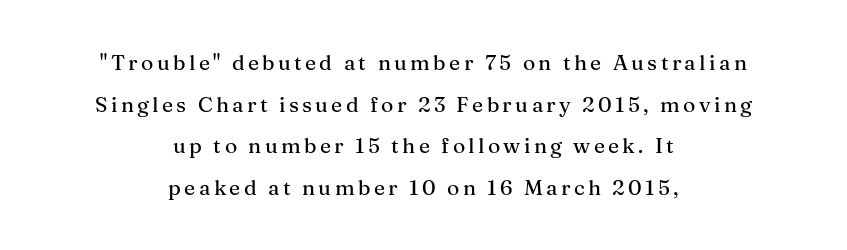
Q: Is the text italic (slanted)? A: No, it is upright.
Q: Is the text underlined? A: No.
Q: How is the paragraph aligned? A: Centered.
Q: Is the spacing between lines tight, normal or loose? A: Loose.
